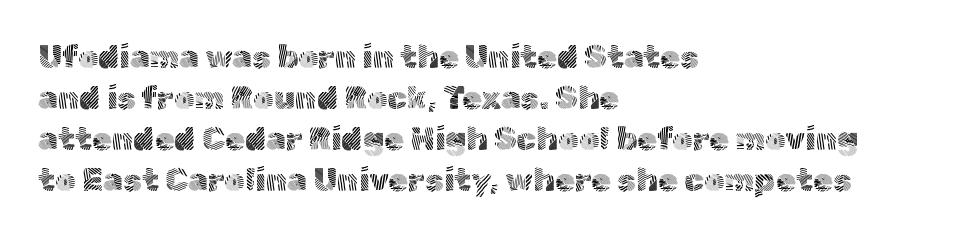
Q: Is the text bold? A: No.
Q: Is the text italic (slanted)? A: No, it is upright.
Q: Is the typeface a serif or a sans-serif typeface? A: Sans-serif.
Q: Is the text underlined? A: No.
Q: How is the paragraph aligned? A: Left-aligned.
Q: Is the spacing between letters normal or unusually wide? A: Normal.
Q: Is the spacing between lines tight, normal or loose? A: Normal.
Q: Width (condensed, normal, or wide)? A: Normal.
Q: x-height? A: Medium.
Q: Monospaced? A: No.
